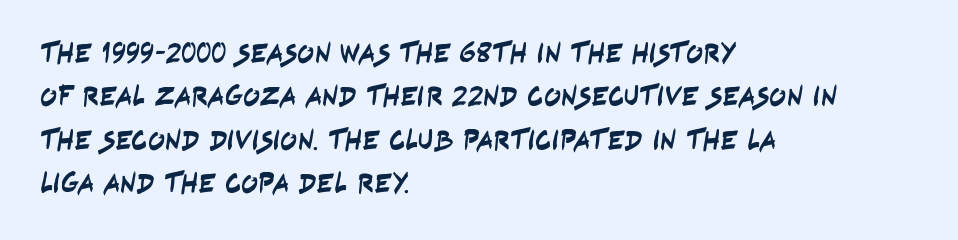
All the whitespace from short lines collects on the right. Nothing sits at the stroke ends, so this counts as sans-serif. Nothing unusual about the tracking: characters are spaced as the font intends. This block has exactly the height ordinary leading produces. The foot of each line stays bare and open. The face used here is proportionally spaced, like ordinary book or web type.
